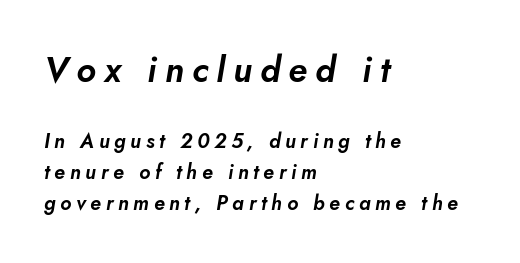
The image shows 35 px text type, italic (leaning right); set left-aligned, normal line spacing (1.55x), unusually wide letter spacing (+0.23 em), not underlined; the first (top) block is 1.75x larger; low stroke contrast and a small x-height.
